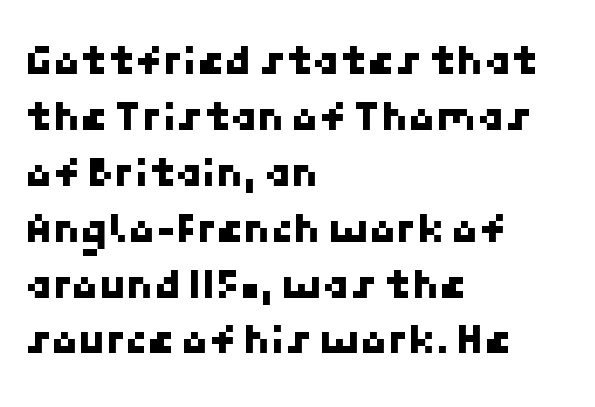
{"serif": "no", "width": "normal", "stroke_contrast": "low", "x_height": "medium", "underline": "no", "align": "left", "line_spacing": "normal", "line_spacing_ratio": 1.27, "letter_spacing": "normal", "letter_spacing_em": 0.0, "glyph_px": 44}
